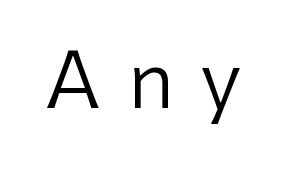
Q: Is the text bold? A: No.
Q: Is the text italic (slanted)? A: No, it is upright.
Q: Is the typeface a serif or a sans-serif typeface? A: Sans-serif.
Q: Is the text underlined? A: No.
Q: Is the spacing between letters normal or unusually wide? A: Unusually wide.
Q: Width (condensed, normal, or wide)? A: Normal.
Q: Stroke contrast? A: Low.
Q: x-height? A: Medium.
Q: Monospaced? A: No.
